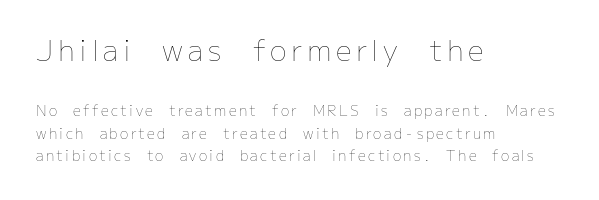
Do the characters align in a grid? No, the font is proportional. The specimen reads as upright at a glance. The glyphs are unaccompanied by any horizontal stroke below them. Type size steps down from the first block to the second. Each stroke keeps to a modest, everyday thickness or less.
